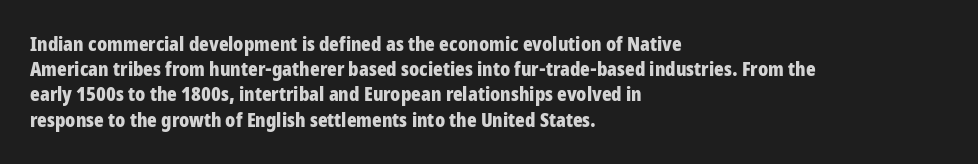
{"italic": "no", "bold": "yes", "underline": "no", "align": "left", "line_spacing": "normal", "line_spacing_ratio": 1.26, "letter_spacing": "normal", "letter_spacing_em": 0.0, "glyph_px": 20}
